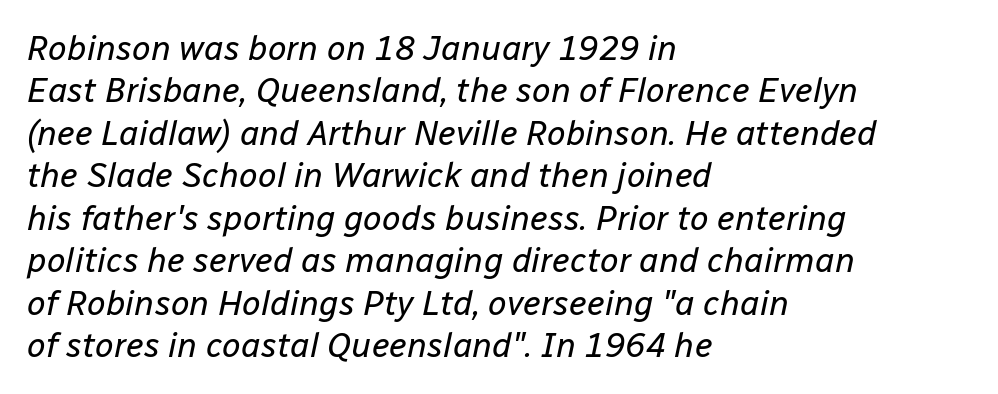
{"italic": "yes", "lean": "right", "slant_degrees": 12, "bold": "no", "weight": "regular", "width": "normal", "stroke_contrast": "low", "x_height": "medium", "monospaced": "no", "underline": "no", "align": "left", "line_spacing": "normal", "line_spacing_ratio": 1.25, "letter_spacing": "normal", "letter_spacing_em": 0.0, "glyph_px": 34}
